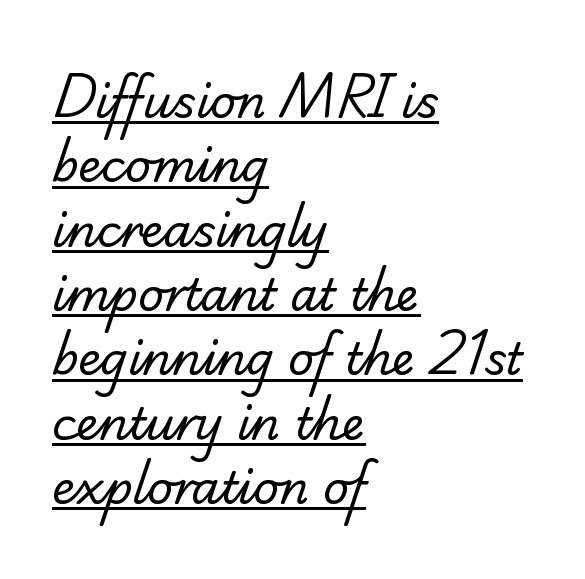
Each letter keeps its own natural width here, so spacing adapts to shape. Compared with a centered layout, this one pins lines to the left instead. Compared with typical body copy, the letter spacing here is the same. Underline: present.
